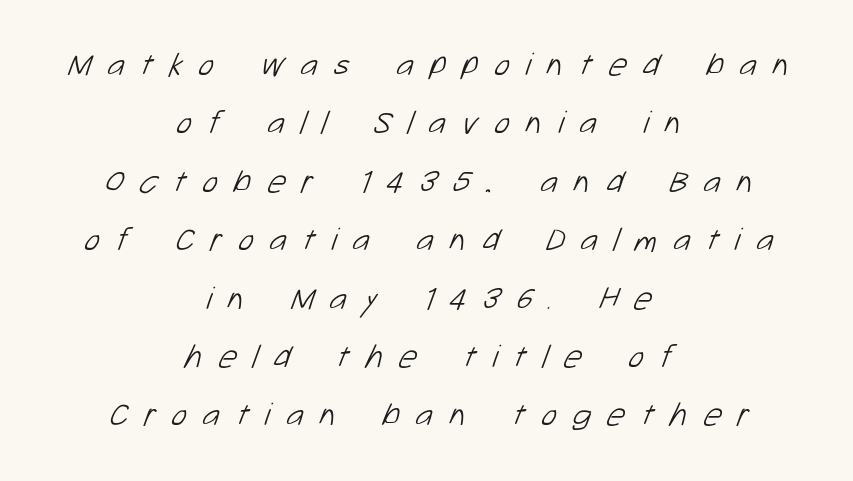
The image shows 33 px light sans-serif type; set centered, line spacing 1.77x, unusually wide letter spacing (+0.48 em), not underlined; low stroke contrast and a medium x-height.
